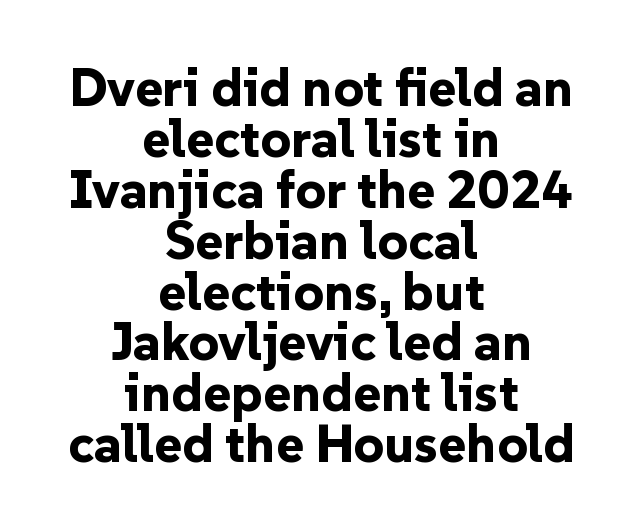
Compared with typical body copy, the letter spacing here is the same. Underline: absent. The typography opts for an upright posture over an oblique one. Heavy-handed strokes throughout: this text is bold.
